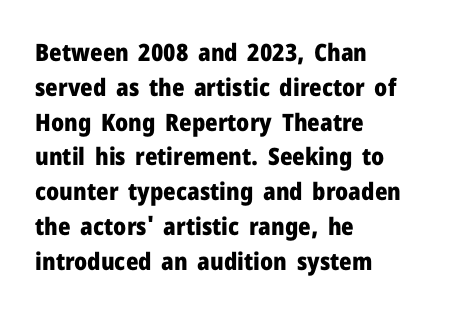
The image shows 24 px bold type, upright; set left-aligned, normal line spacing (1.45x), normal letter spacing, not underlined.
